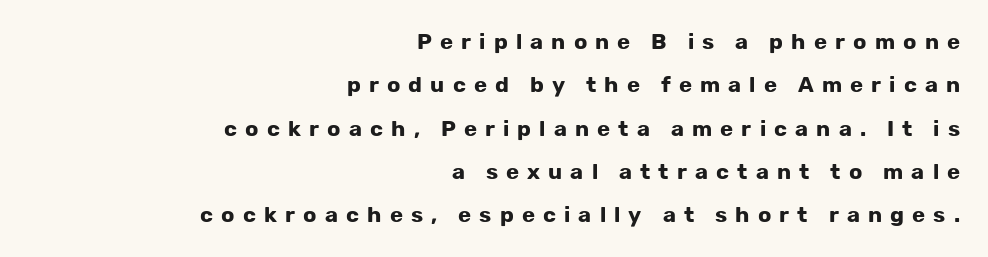
{"italic": "no", "bold": "yes", "underline": "no", "align": "right", "line_spacing": "loose", "line_spacing_ratio": 1.97, "letter_spacing": "wide", "letter_spacing_em": 0.37, "glyph_px": 22}
